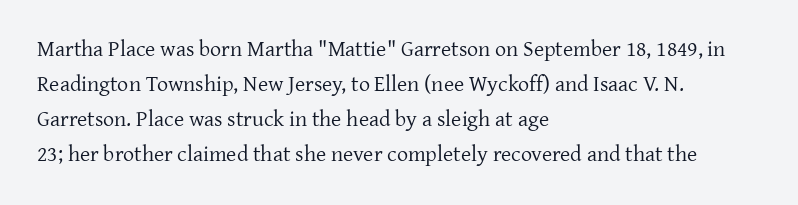
The image shows 22 px text type, upright; set left-aligned, normal line spacing (1.59x), normal letter spacing, not underlined.
